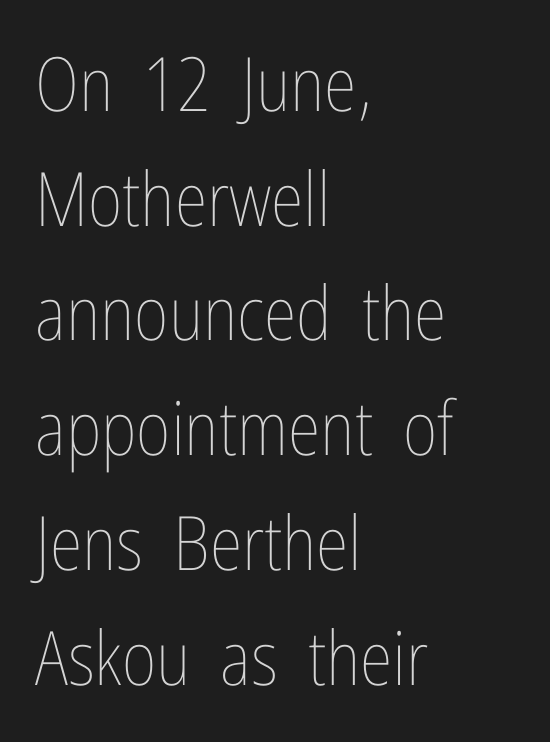
The image shows 75 px thin, condensed type, upright; set left-aligned, normal line spacing (1.53x), normal letter spacing, not underlined; low stroke contrast and a medium x-height.
